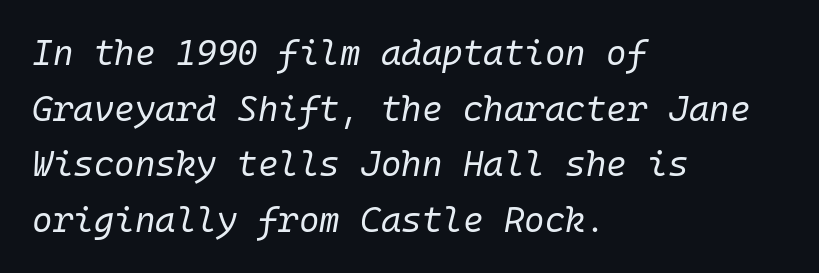
Q: Is the text bold? A: No.
Q: Is the text italic (slanted)? A: Yes, it leans right by about 10 degrees.
Q: Is the text underlined? A: No.
Q: How is the paragraph aligned? A: Left-aligned.
Q: Is the spacing between letters normal or unusually wide? A: Normal.
Q: Is the spacing between lines tight, normal or loose? A: Normal.
Q: Width (condensed, normal, or wide)? A: Normal.
Q: Stroke contrast? A: Low.
Q: x-height? A: Medium.
Q: Monospaced? A: Yes.
